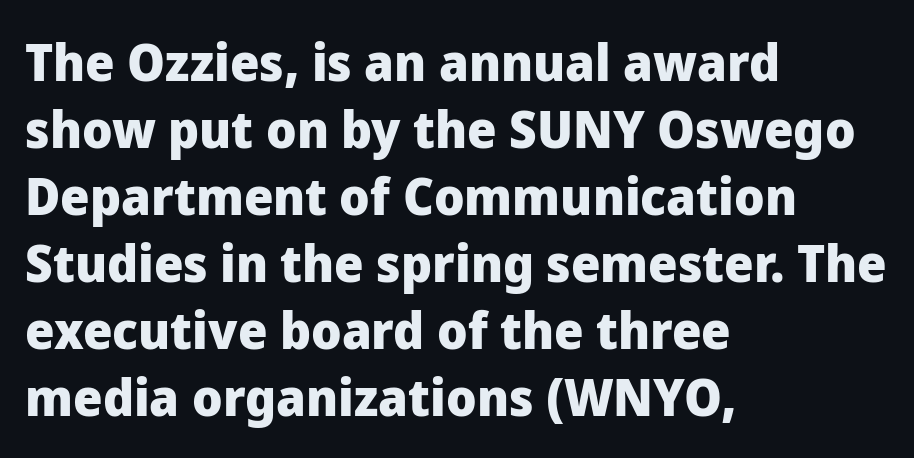
Q: Is the text bold? A: Yes.
Q: Is the text italic (slanted)? A: No, it is upright.
Q: Is the typeface a serif or a sans-serif typeface? A: Sans-serif.
Q: Is the text underlined? A: No.
Q: How is the paragraph aligned? A: Left-aligned.
Q: Is the spacing between letters normal or unusually wide? A: Normal.
Q: Is the spacing between lines tight, normal or loose? A: Normal.
Q: Width (condensed, normal, or wide)? A: Normal.
Q: Stroke contrast? A: Low.
Q: x-height? A: Medium.
Q: Monospaced? A: No.
